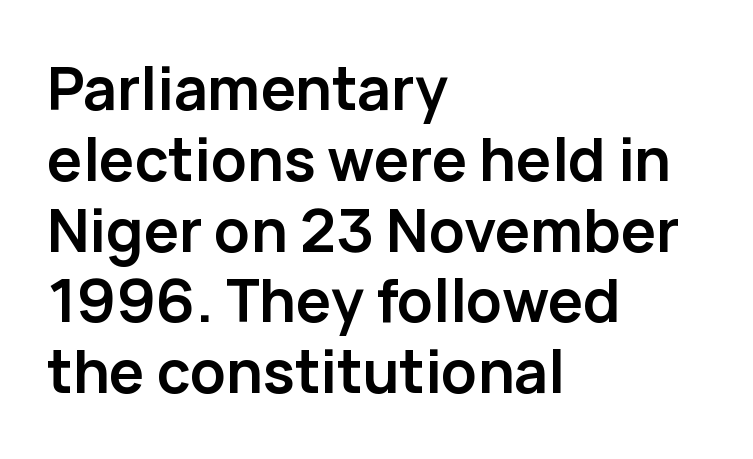
Posture: straight, roman, zero tilt. No feet cap the strokes, marking this as sans-serif type. Spacing verdict: proportional, widths tailored to each character. Tracking value appears to be zero — textbook default spacing. Weight: bold.
